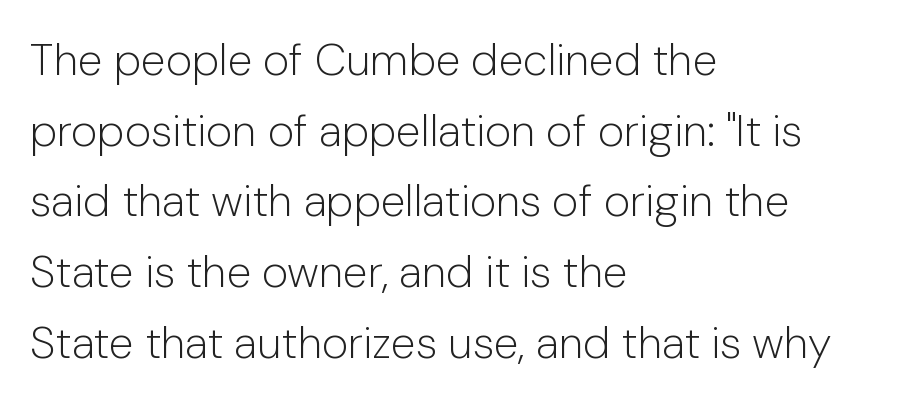
{"serif": "no", "italic": "no", "bold": "no", "weight": "light", "width": "normal", "stroke_contrast": "low", "x_height": "medium", "monospaced": "no", "underline": "no", "align": "left", "line_spacing": "normal", "line_spacing_ratio": 1.57, "letter_spacing": "normal", "letter_spacing_em": 0.0, "glyph_px": 45}
